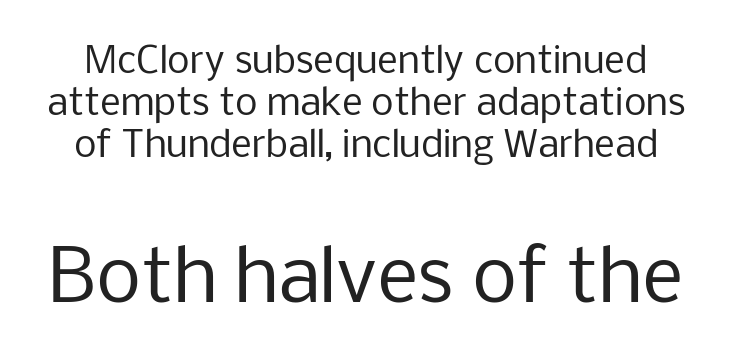
The gap between lines stays unmarked. Ordinary non-slanted type is in use. This rendering employs a face without finishing strokes, i.e., a sans-serif. The line texture is even and compact thanks to regular tracking.
